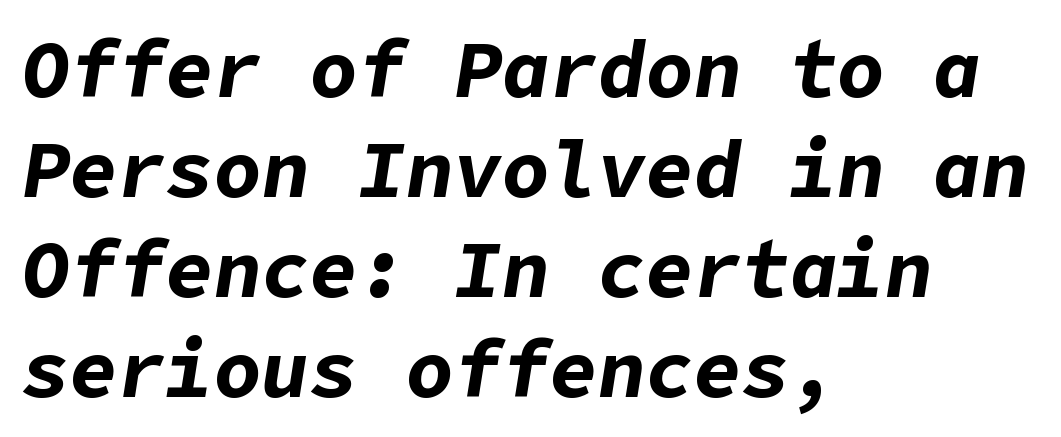
The image shows 80 px bold type, italic (leaning right); set left-aligned, normal line spacing (1.25x), normal letter spacing, not underlined; low stroke contrast and a medium x-height.
